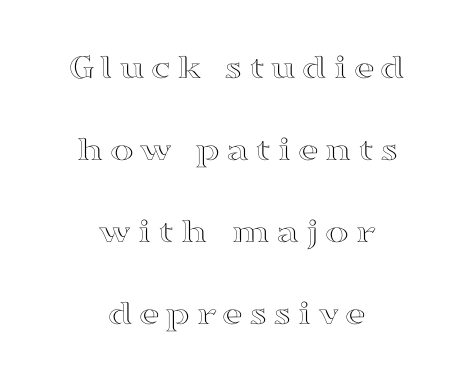
Q: Is the text italic (slanted)? A: No, it is upright.
Q: Is the text underlined? A: No.
Q: How is the paragraph aligned? A: Centered.
Q: Is the spacing between lines tight, normal or loose? A: Loose.
Q: Width (condensed, normal, or wide)? A: Wide.
Q: x-height? A: Medium.
Q: Monospaced? A: No.
